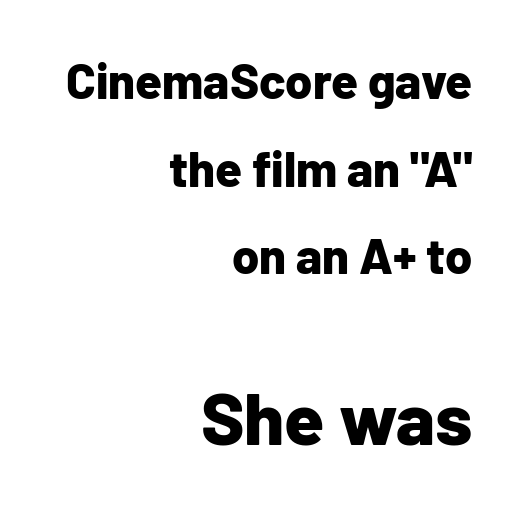
These lines keep a tight, regular rhythm from letter to letter. Alignment: flush right. Varying glyph widths throughout — classic text-font behaviour. Check the space under the baseline: it is left empty. Posture: straight, roman, zero tilt.
